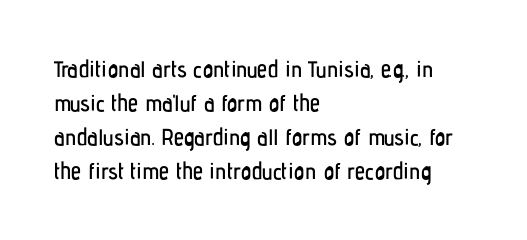
The image shows 23 px text type, upright; set left-aligned, normal line spacing (1.48x), normal letter spacing, not underlined.
